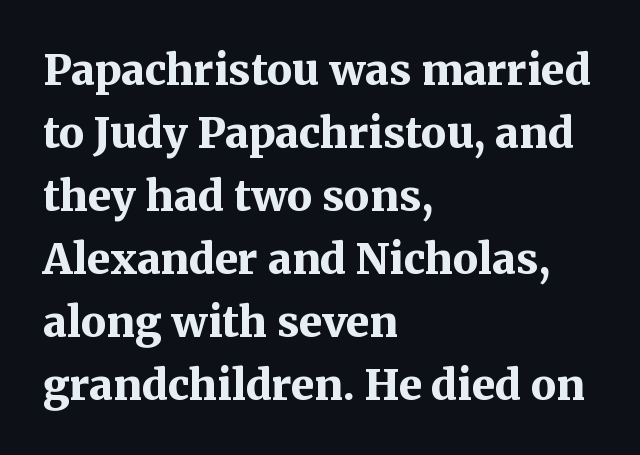
The image shows 42 px bold serif type, upright; set left-aligned, normal line spacing (1.5x), normal letter spacing, not underlined; medium stroke contrast and a medium x-height.
